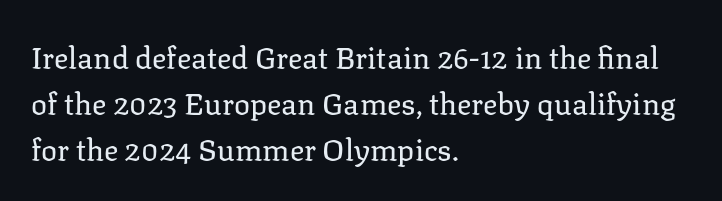
Q: Is the text bold? A: No.
Q: Is the text italic (slanted)? A: No, it is upright.
Q: Is the typeface a serif or a sans-serif typeface? A: Serif.
Q: Is the text underlined? A: No.
Q: How is the paragraph aligned? A: Left-aligned.
Q: Is the spacing between letters normal or unusually wide? A: Normal.
Q: Is the spacing between lines tight, normal or loose? A: Normal.
Q: Width (condensed, normal, or wide)? A: Normal.
Q: Stroke contrast? A: Low.
Q: x-height? A: Medium.
Q: Monospaced? A: No.
